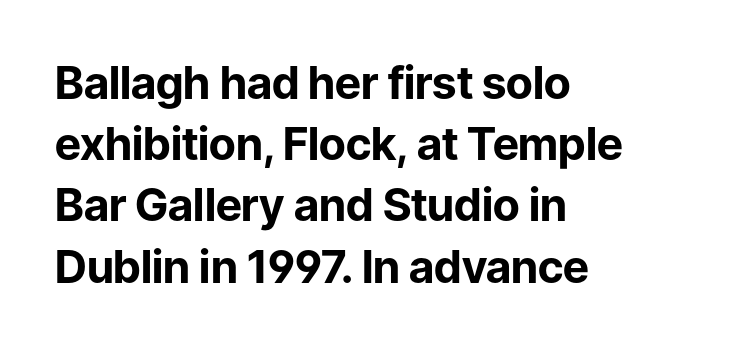
Q: Is the text bold? A: Yes.
Q: Is the text italic (slanted)? A: No, it is upright.
Q: Is the typeface a serif or a sans-serif typeface? A: Sans-serif.
Q: Is the text underlined? A: No.
Q: How is the paragraph aligned? A: Left-aligned.
Q: Is the spacing between letters normal or unusually wide? A: Normal.
Q: Is the spacing between lines tight, normal or loose? A: Normal.
Q: Width (condensed, normal, or wide)? A: Normal.
Q: Stroke contrast? A: Low.
Q: x-height? A: Medium.
Q: Monospaced? A: No.
